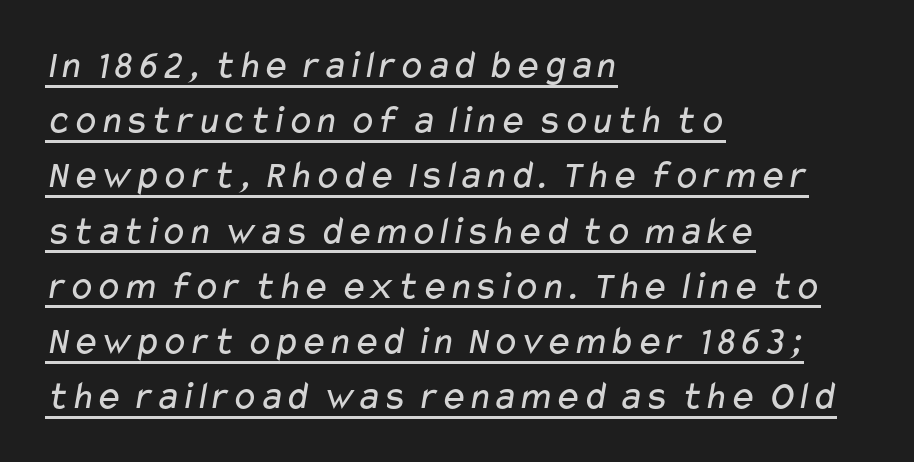
{"serif": "no", "bold": "no", "weight": "regular", "width": "wide", "stroke_contrast": "low", "x_height": "medium", "monospaced": "no", "underline": "yes", "align": "left", "line_spacing": "normal", "line_spacing_ratio": 1.38, "letter_spacing": "normal", "letter_spacing_em": 0.0, "glyph_px": 40}
